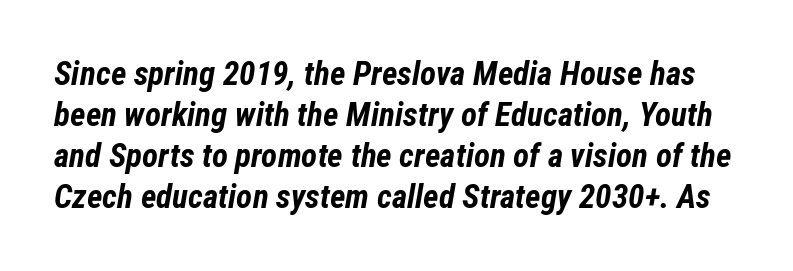
{"italic": "yes", "lean": "right", "slant_degrees": 12, "bold": "yes", "weight": "bold", "width": "condensed", "stroke_contrast": "low", "x_height": "medium", "monospaced": "no", "underline": "no", "line_spacing_ratio": 1.24, "letter_spacing": "normal", "letter_spacing_em": 0.0, "glyph_px": 33}
